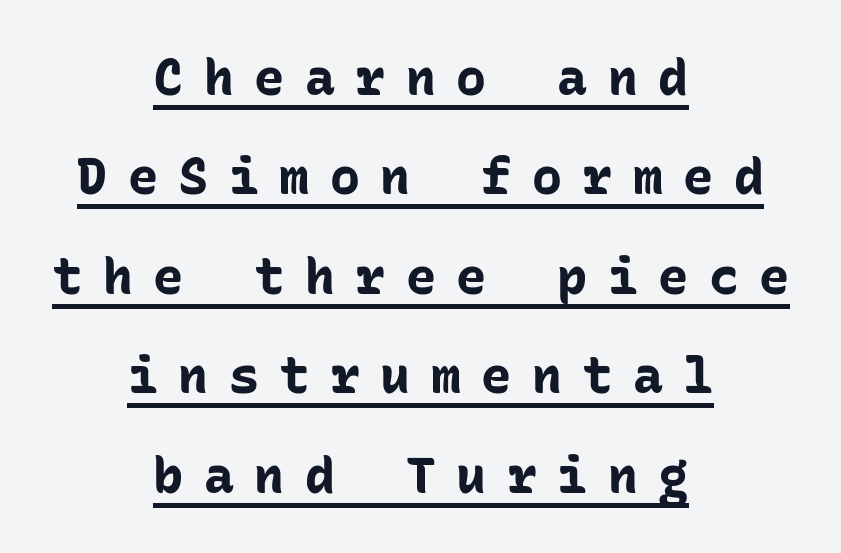
The image shows 50 px bold sans-serif type, upright, monospaced; set centered, loose line spacing (1.99x), unusually wide letter spacing (+0.41 em), underlined; low stroke contrast and a medium x-height.
